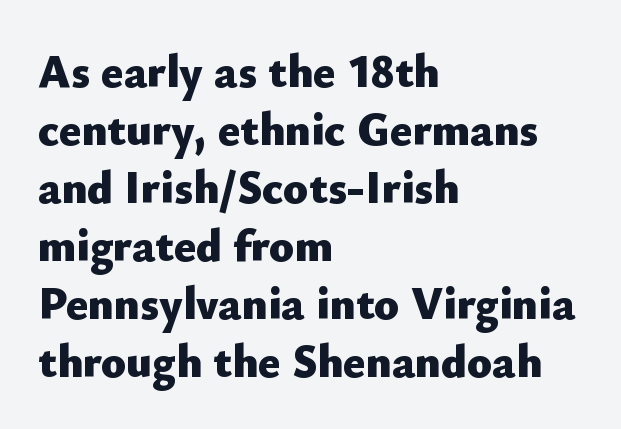
Italic: no, the glyphs are upright roman. The rendering anchors every line to the left-hand side. Horizontal bands of white between lines are of average thickness. Examine the stroke ends and you'll find no serifs. Proportional: the letters do not fall into vertical columns.
